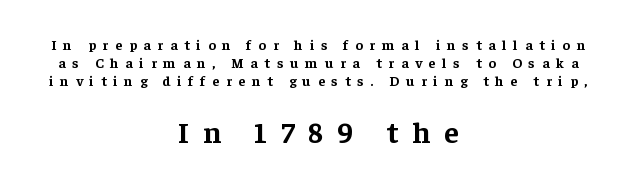
The rows are spaced the way most documents space them. Letters rest on an invisible, unmarked baseline. The text block is weighted toward neither margin, spreading evenly from the middle. Here the designer chose a conventional face with non-uniform glyph widths. The emphasis by scale lands on block number two, below. Rendered with straight, roman letterforms.
